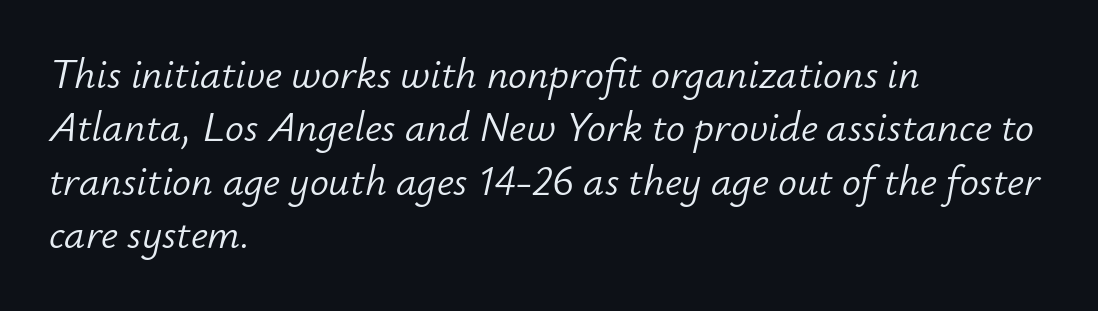
{"italic": "yes", "lean": "right", "slant_degrees": 12, "bold": "no", "weight": "light", "width": "normal", "stroke_contrast": "low", "x_height": "small", "monospaced": "no", "underline": "no", "align": "left", "line_spacing": "normal", "line_spacing_ratio": 1.27, "letter_spacing": "normal", "letter_spacing_em": 0.0, "glyph_px": 42}
